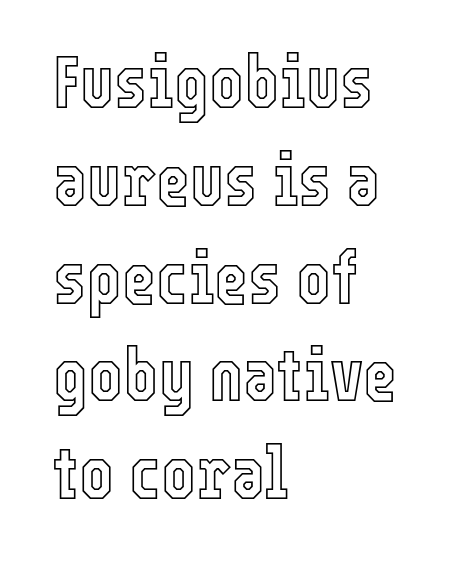
Q: Is the text italic (slanted)? A: No, it is upright.
Q: Is the text underlined? A: No.
Q: How is the paragraph aligned? A: Left-aligned.
Q: Is the spacing between letters normal or unusually wide? A: Normal.
Q: Is the spacing between lines tight, normal or loose? A: Normal.
Q: Width (condensed, normal, or wide)? A: Condensed.
Q: x-height? A: Medium.
Q: Monospaced? A: No.
